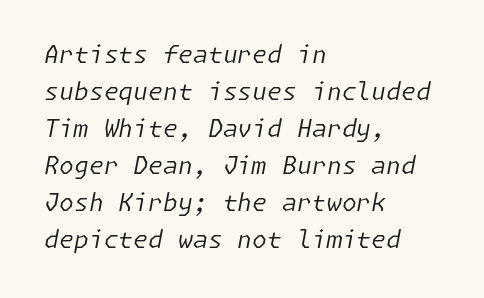
The lines sit at an ordinary, default distance from one another. There's an unmistakable incline to the writing here. Compared with a typical body face, this is equally light or lighter still. This rendering uses left alignment, leaving the right contour irregular. The passage shown has conventional tracking throughout.
